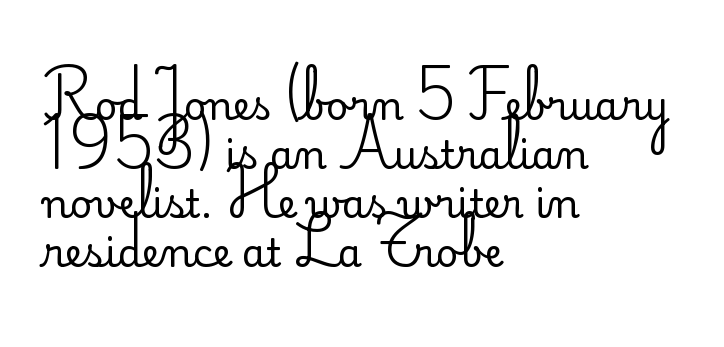
Q: Is the text bold? A: No.
Q: Is the text italic (slanted)? A: No, it is upright.
Q: Is the typeface a serif or a sans-serif typeface? A: Sans-serif.
Q: Is the text underlined? A: No.
Q: How is the paragraph aligned? A: Left-aligned.
Q: Is the spacing between letters normal or unusually wide? A: Normal.
Q: Is the spacing between lines tight, normal or loose? A: Normal.
Q: Width (condensed, normal, or wide)? A: Normal.
Q: Stroke contrast? A: Low.
Q: x-height? A: Small.
Q: Monospaced? A: No.
